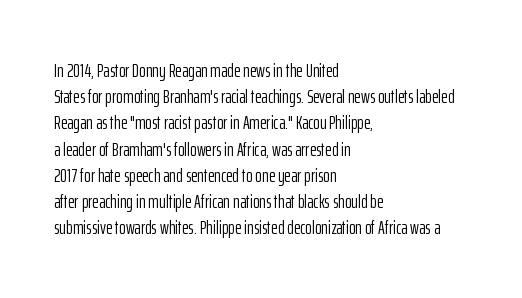
Q: Is the text bold? A: No.
Q: Is the text italic (slanted)? A: No, it is upright.
Q: Is the text underlined? A: No.
Q: How is the paragraph aligned? A: Left-aligned.
Q: Is the spacing between letters normal or unusually wide? A: Normal.
Q: Is the spacing between lines tight, normal or loose? A: Normal.
